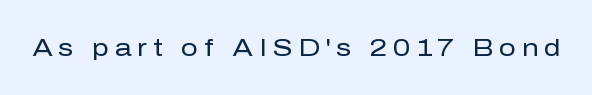
Q: Is the text bold? A: No.
Q: Is the text italic (slanted)? A: No, it is upright.
Q: Is the text underlined? A: No.
Q: Is the spacing between letters normal or unusually wide? A: Unusually wide.
